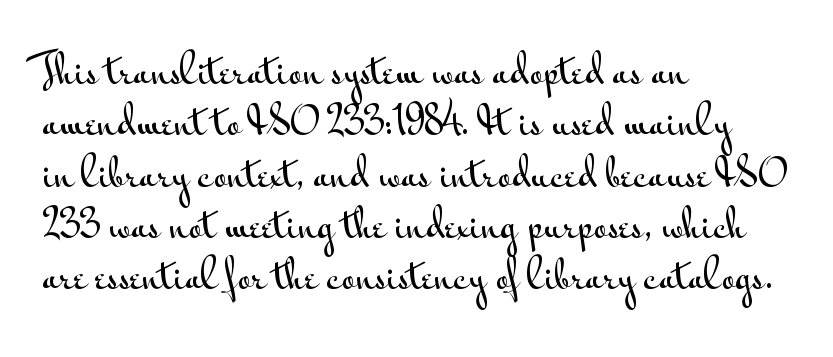
The rendering uses natural spacing where letterforms have individual widths. A student would call this left alignment; a typographer would say flush left, rag right. Characters follow at the spacing the type designer built in. Plain, unruled lines of type. Each letter's strokes conclude bluntly, with no projecting serifs.
